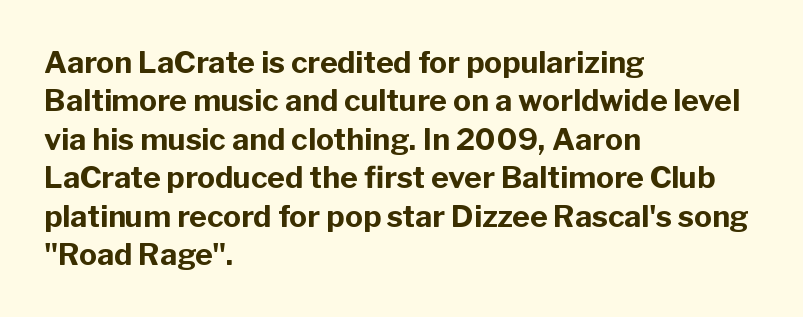
Successive baselines arrive at the customary interval. These lines keep a tight, regular rhythm from letter to letter. The foot of each line stays bare and open. Does the copy run flush right? No — it runs flush left. The glyphs have the mass of a bold cut.
